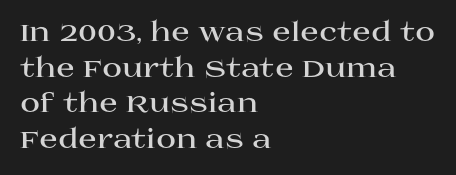
A typesetter would call this leading conventional body-copy spacing. Standard letterfit; no display-style spreading of the glyphs. The axis of the letterforms is exactly vertical. Typeset ragged right — the left edge is the straight one. Clear beneath every line of the passage. Each glyph is drawn with heavy, bold strokes.
